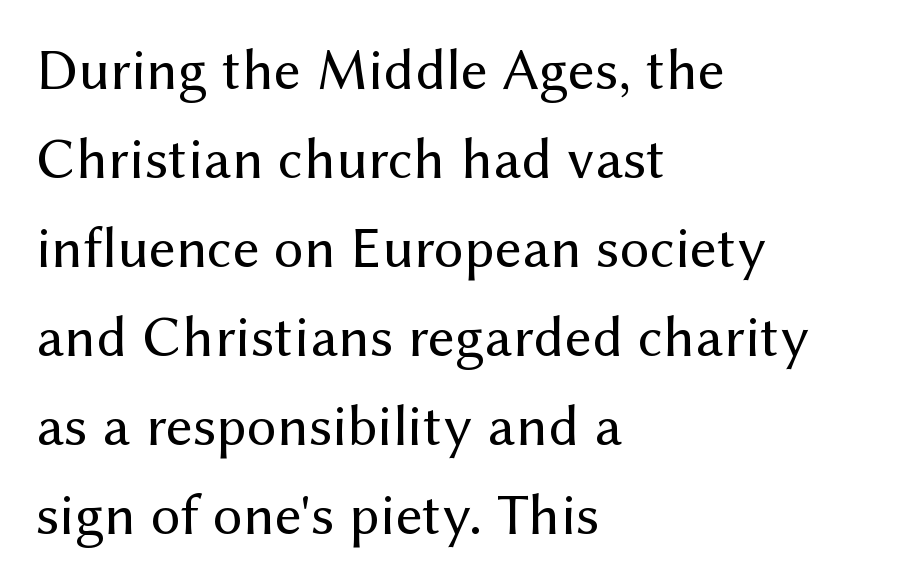
Q: Is the text bold? A: No.
Q: Is the text italic (slanted)? A: No, it is upright.
Q: Is the typeface a serif or a sans-serif typeface? A: Sans-serif.
Q: Is the text underlined? A: No.
Q: How is the paragraph aligned? A: Left-aligned.
Q: Is the spacing between letters normal or unusually wide? A: Normal.
Q: Is the spacing between lines tight, normal or loose? A: Normal.
Q: Width (condensed, normal, or wide)? A: Normal.
Q: Stroke contrast? A: Medium.
Q: x-height? A: Medium.
Q: Monospaced? A: No.
